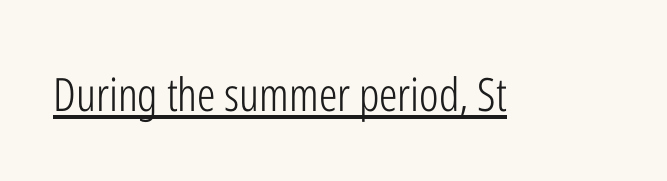
Q: Is the text bold? A: No.
Q: Is the text italic (slanted)? A: No, it is upright.
Q: Is the typeface a serif or a sans-serif typeface? A: Sans-serif.
Q: Is the text underlined? A: Yes.
Q: Is the spacing between letters normal or unusually wide? A: Normal.
Q: Width (condensed, normal, or wide)? A: Condensed.
Q: Stroke contrast? A: Low.
Q: x-height? A: Medium.
Q: Monospaced? A: No.
